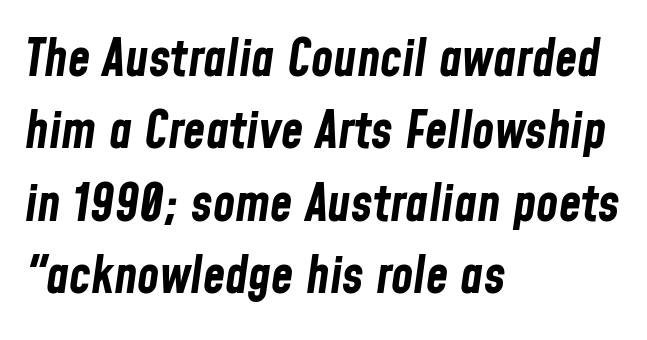
Here the designer chose a conventional face with non-uniform glyph widths. The rendering applies a slant to the glyphs. The words here are not underlined. The lines sit at an ordinary, default distance from one another. Chunky letters — that's bold for sure.
